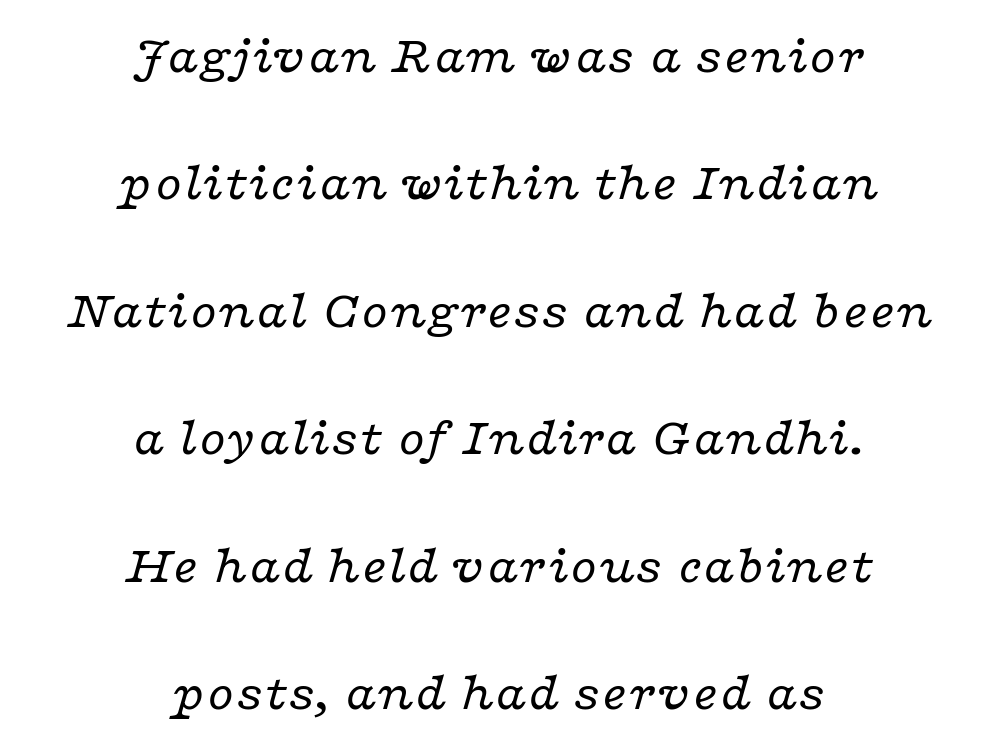
The image shows 54 px regular-weight, wide serif type, italic (leaning right); set centered, loose line spacing (2.36x), normal letter spacing, not underlined; low stroke contrast and a medium x-height.
